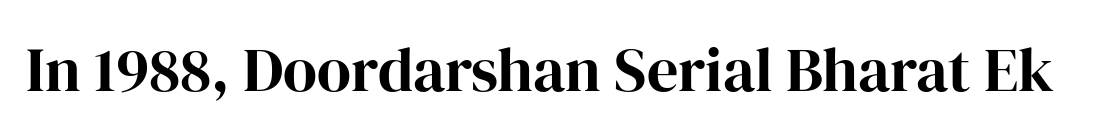
{"serif": "yes", "italic": "no", "bold": "yes", "weight": "bold", "width": "normal", "stroke_contrast": "high", "x_height": "medium", "monospaced": "no", "underline": "no", "letter_spacing": "normal", "letter_spacing_em": 0.0, "glyph_px": 62}
